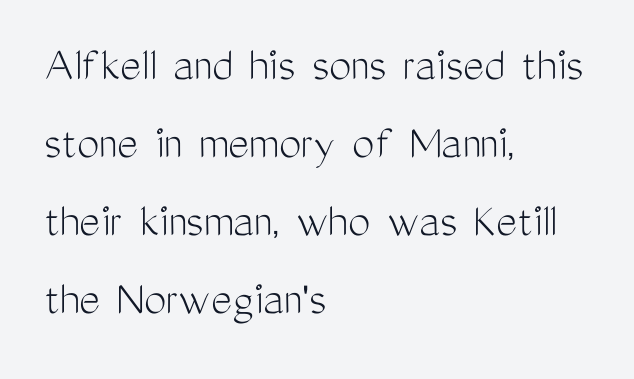
Q: Is the text bold? A: No.
Q: Is the text italic (slanted)? A: No, it is upright.
Q: Is the typeface a serif or a sans-serif typeface? A: Sans-serif.
Q: Is the text underlined? A: No.
Q: How is the paragraph aligned? A: Left-aligned.
Q: Is the spacing between letters normal or unusually wide? A: Normal.
Q: Is the spacing between lines tight, normal or loose? A: Normal.
Q: Width (condensed, normal, or wide)? A: Condensed.
Q: Stroke contrast? A: Medium.
Q: x-height? A: Medium.
Q: Monospaced? A: No.
